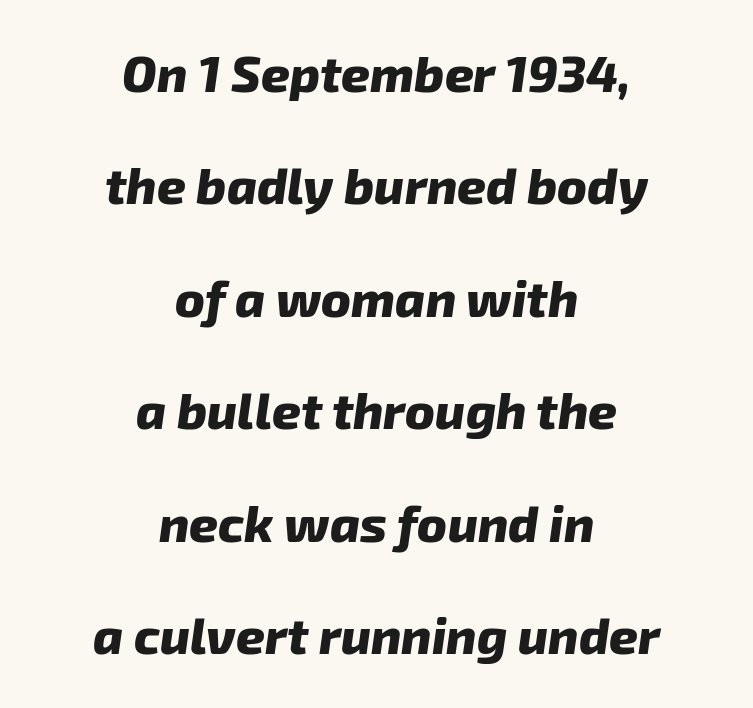
Tracking here is standard; glyphs follow each other at the usual distance. Note the varied advance widths — an 'i' is clearly narrower than an 'm'. Leftover space on each line is divided equally before and after the words. Slant detected: the letters are inclined.
